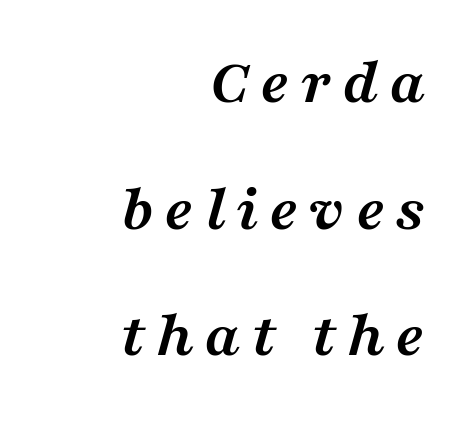
The image shows 65 px semibold, wide serif type, italic (leaning right); set right-aligned, loose line spacing (1.95x), not underlined; medium stroke contrast and a medium x-height.
